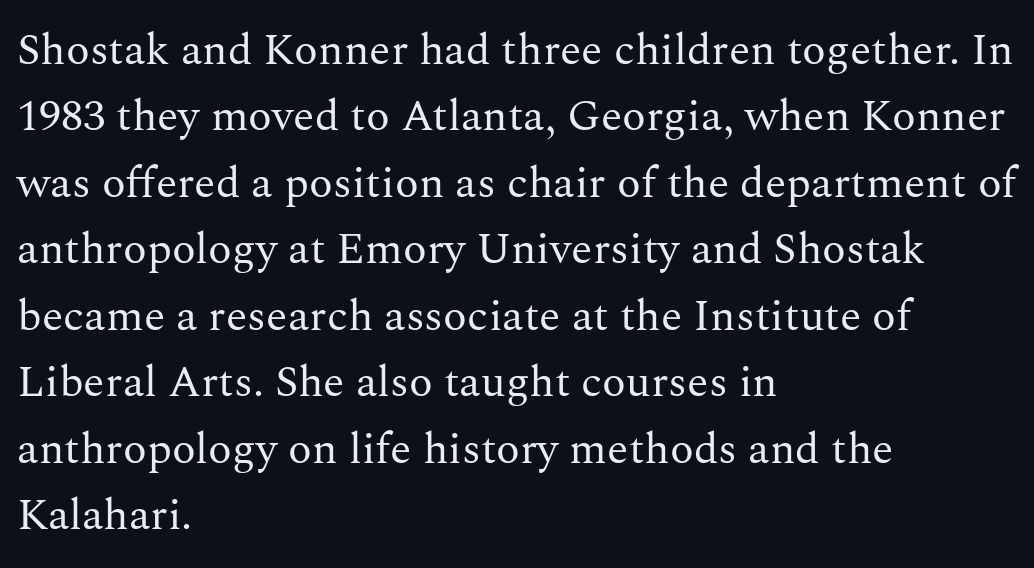
Are there feet on the stems? There are — it's a serif. Nothing unusual about the tracking: characters are spaced as the font intends. A typesetter would call this proportional, since set widths differ per character. The specimen omits any rule beneath the text block's lines. The lettering holds an erect, upright posture throughout.
